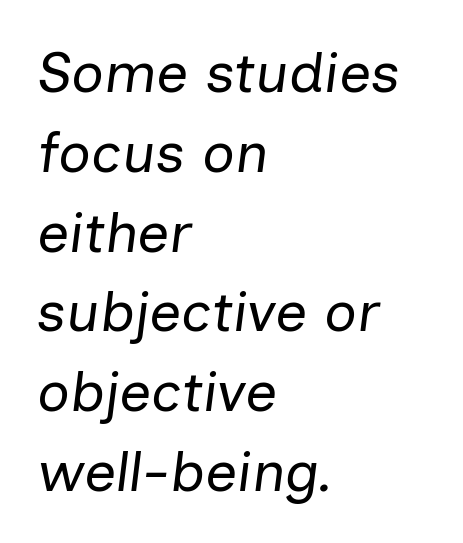
{"italic": "yes", "lean": "right", "slant_degrees": 7, "bold": "no", "weight": "regular", "width": "normal", "stroke_contrast": "low", "x_height": "medium", "monospaced": "no", "underline": "no", "align": "left", "line_spacing": "normal", "line_spacing_ratio": 1.4, "letter_spacing": "normal", "letter_spacing_em": 0.0, "glyph_px": 57}
